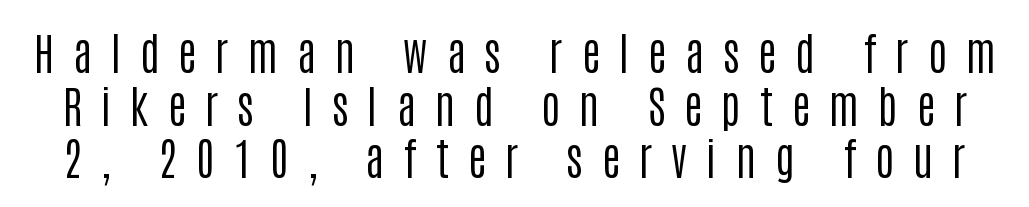
Q: Is the text bold? A: No.
Q: Is the text italic (slanted)? A: No, it is upright.
Q: Is the typeface a serif or a sans-serif typeface? A: Sans-serif.
Q: Is the text underlined? A: No.
Q: Is the spacing between letters normal or unusually wide? A: Unusually wide.
Q: Width (condensed, normal, or wide)? A: Condensed.
Q: Stroke contrast? A: Low.
Q: x-height? A: Large.
Q: Monospaced? A: No.
